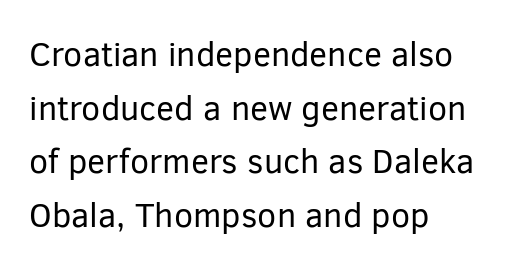
The image shows 34 px regular-weight sans-serif type, upright; set left-aligned, normal line spacing (1.58x), normal letter spacing, not underlined; low stroke contrast and a medium x-height.
